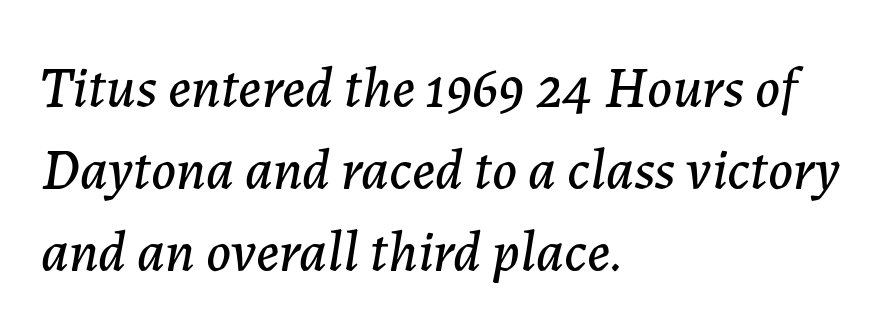
The face used here has a pronounced slope to its letters. The face used here is proportionally spaced, like ordinary book or web type. Compared with typical body copy, the letter spacing here is the same. The words here are not underlined. The designer left line spacing at the default. The passage is arranged the way most books set body copy — flush left.
